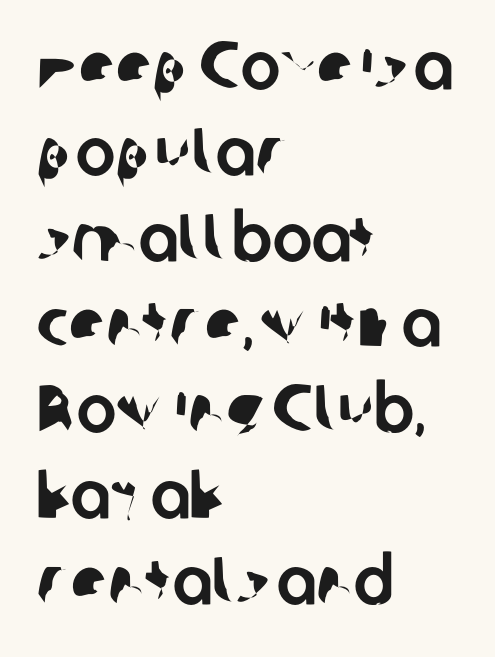
Interline gaps are of average width in this sample. Descenders are the only things crossing below the line. Observe the absence of serifs on each vertical stroke in this sample. The rag falls on the right side of this text block. The passage shown is typed in a proportional face where columns would drift.
